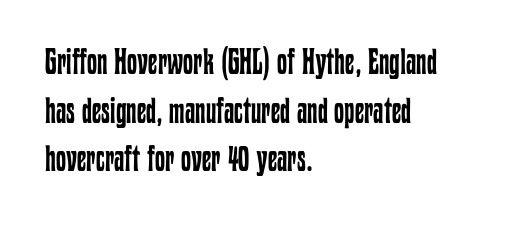
{"italic": "no", "bold": "no", "weight": "regular", "width": "condensed", "stroke_contrast": "low", "x_height": "medium", "monospaced": "no", "underline": "no", "align": "left", "line_spacing": "normal", "line_spacing_ratio": 1.35, "letter_spacing": "normal", "letter_spacing_em": 0.0, "glyph_px": 36}
